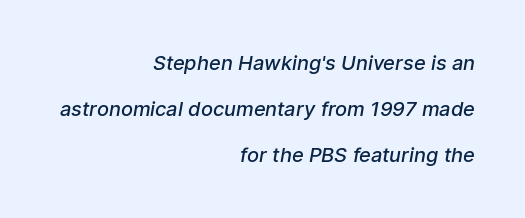
Q: Is the text bold? A: Semi-bold.
Q: Is the text underlined? A: No.
Q: How is the paragraph aligned? A: Right-aligned.
Q: Is the spacing between letters normal or unusually wide? A: Normal.
Q: Is the spacing between lines tight, normal or loose? A: Loose.
